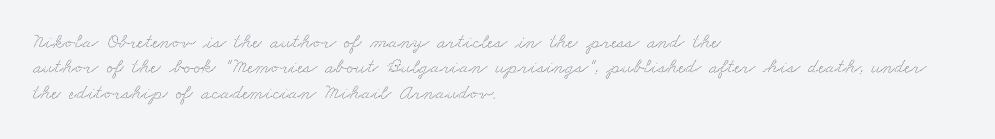
Q: Is the text underlined? A: No.
Q: How is the paragraph aligned? A: Left-aligned.
Q: Is the spacing between letters normal or unusually wide? A: Normal.
